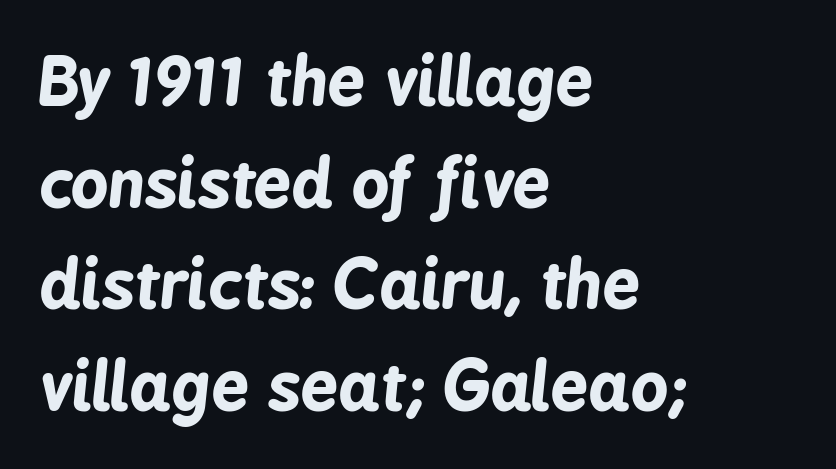
Q: Is the text bold? A: Yes.
Q: Is the text italic (slanted)? A: Yes, it leans right by about 6 degrees.
Q: Is the text underlined? A: No.
Q: How is the paragraph aligned? A: Left-aligned.
Q: Is the spacing between letters normal or unusually wide? A: Normal.
Q: Is the spacing between lines tight, normal or loose? A: Normal.
Q: Width (condensed, normal, or wide)? A: Condensed.
Q: Stroke contrast? A: Low.
Q: x-height? A: Medium.
Q: Monospaced? A: No.
